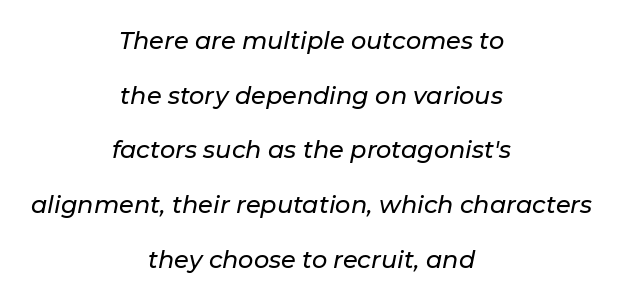
Q: Is the text italic (slanted)? A: Yes, it leans right by about 11 degrees.
Q: Is the text underlined? A: No.
Q: How is the paragraph aligned? A: Centered.
Q: Is the spacing between letters normal or unusually wide? A: Normal.
Q: Is the spacing between lines tight, normal or loose? A: Loose.
